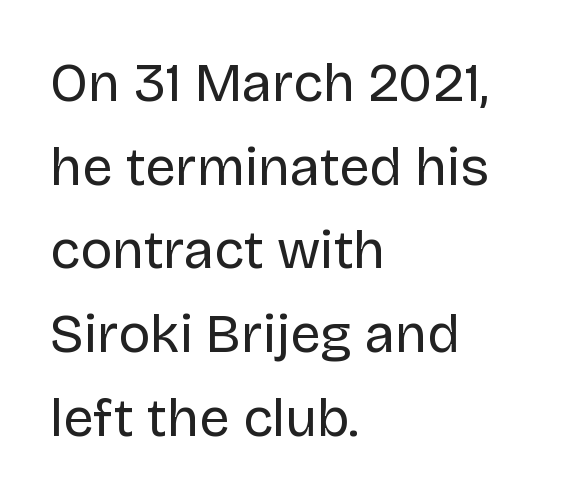
The rendering shows plain stroke endings on the letterforms — a sans-serif design. Think of a printed novel: that variable character pitch is what you see here. The typography opts for an upright posture over an oblique one. There is no visible air inserted between adjacent glyphs. The rows are spaced the way most documents space them.
